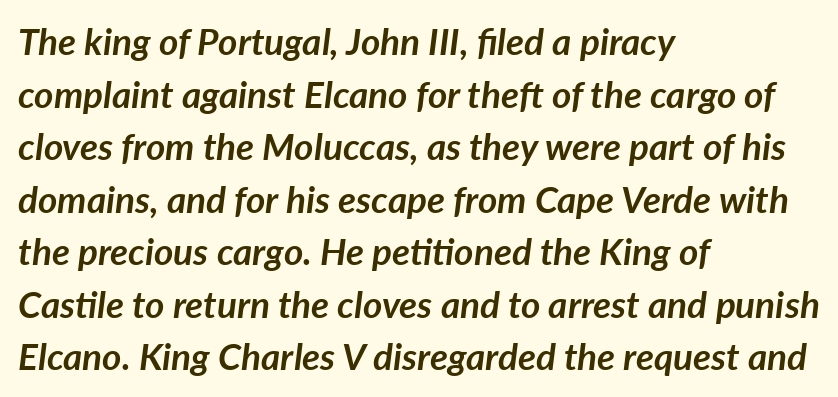
{"italic": "yes", "lean": "right", "slant_degrees": 7, "bold": "yes", "weight": "semibold", "width": "normal", "stroke_contrast": "low", "x_height": "medium", "monospaced": "no", "underline": "no", "align": "left", "line_spacing": "normal", "line_spacing_ratio": 1.42, "letter_spacing": "normal", "letter_spacing_em": 0.0, "glyph_px": 37}
